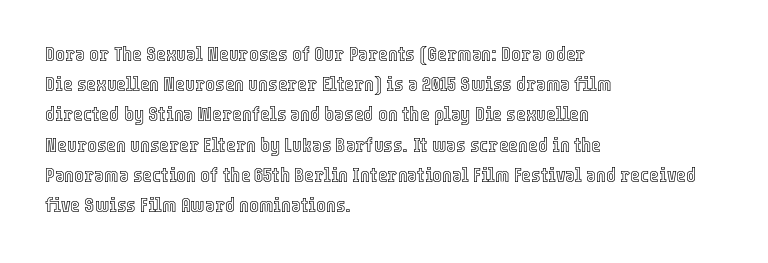
Q: Is the text italic (slanted)? A: No, it is upright.
Q: Is the text underlined? A: No.
Q: How is the paragraph aligned? A: Left-aligned.
Q: Is the spacing between letters normal or unusually wide? A: Normal.
Q: Is the spacing between lines tight, normal or loose? A: Normal.
